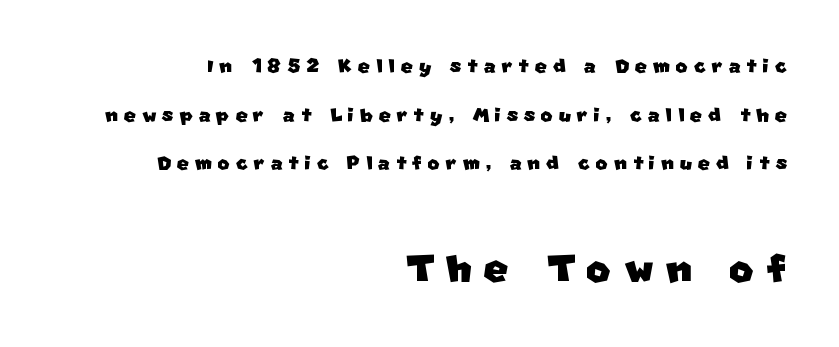
Q: Is the typeface a serif or a sans-serif typeface? A: Sans-serif.
Q: Is the text underlined? A: No.
Q: How is the paragraph aligned? A: Right-aligned.
Q: Is the spacing between letters normal or unusually wide? A: Unusually wide.
Q: Which block of text is set in a larger size, the first (top) or the second (bottom)? A: The second (bottom) one.
Q: Width (condensed, normal, or wide)? A: Normal.
Q: Stroke contrast? A: Low.
Q: x-height? A: Large.
Q: Monospaced? A: No.
